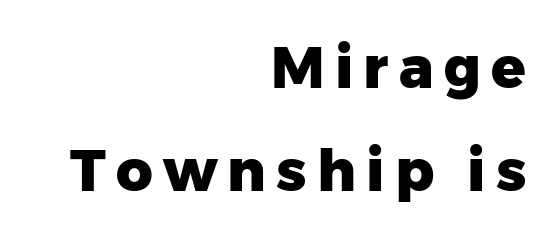
Q: Is the text bold? A: Yes.
Q: Is the text italic (slanted)? A: No, it is upright.
Q: Is the typeface a serif or a sans-serif typeface? A: Sans-serif.
Q: Is the text underlined? A: No.
Q: How is the paragraph aligned? A: Right-aligned.
Q: Width (condensed, normal, or wide)? A: Normal.
Q: Stroke contrast? A: Low.
Q: x-height? A: Medium.
Q: Monospaced? A: No.
